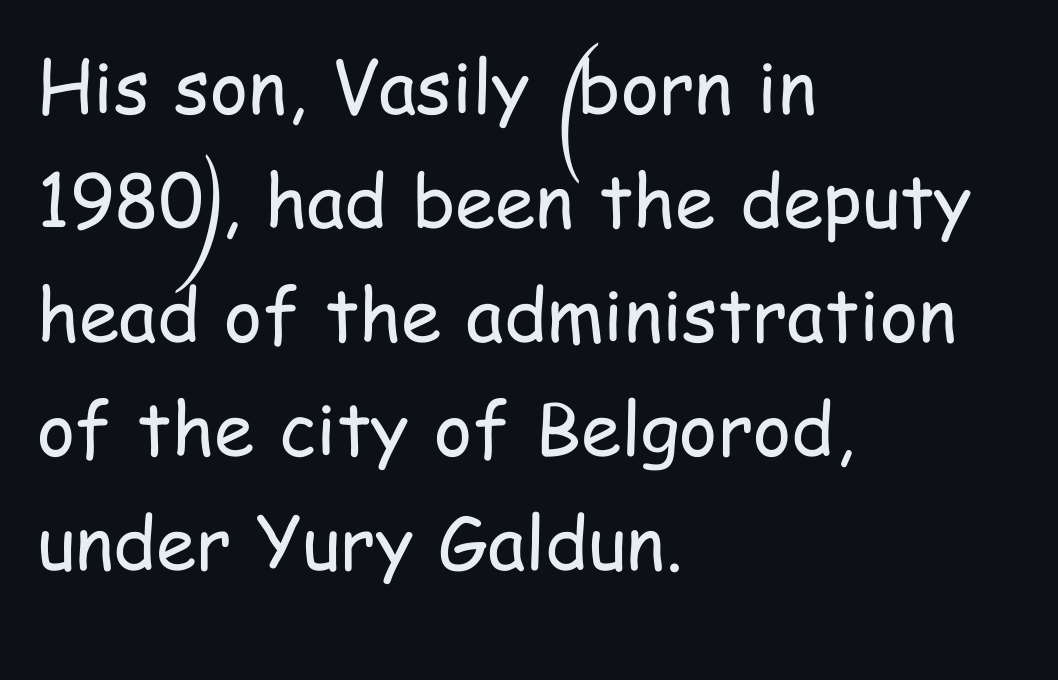
The image shows 73 px regular-weight, condensed sans-serif type, upright; set left-aligned, normal line spacing (1.56x), normal letter spacing, not underlined; low stroke contrast and a medium x-height.
